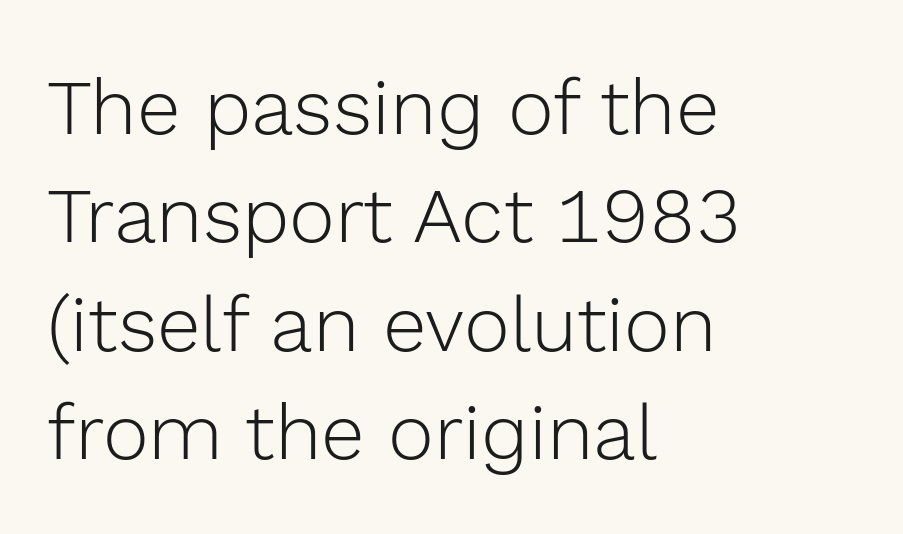
The lines sit at an ordinary, default distance from one another. Honestly, there is no underline to notice here at all. Students, note that the glyphs here touch the page at normal intervals. This is the regular roman posture of the typeface. Reading down the block, your eye returns to a fixed left position each line.
